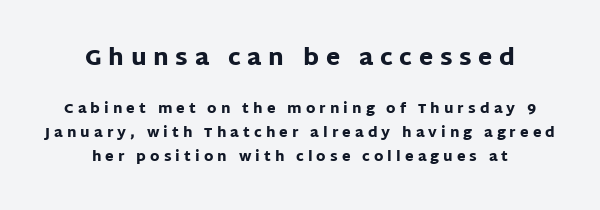
The letters are spread apart with noticeably loose tracking. Teacher's note: observe the equal gaps on both sides — that is centered alignment. These two chunks differ in scale, with the top chunk taking the larger measure. The axis of the letterforms is exactly vertical. Summary of weight: heavy, a full bold. The specimen omits any rule beneath the text block's lines.
